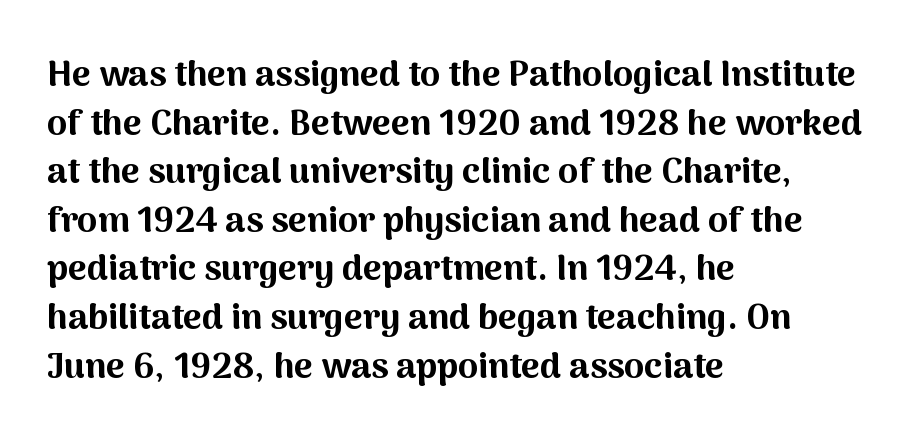
The image shows 36 px bold sans-serif type, upright; set left-aligned, normal line spacing (1.35x), normal letter spacing, not underlined; medium stroke contrast and a medium x-height.
